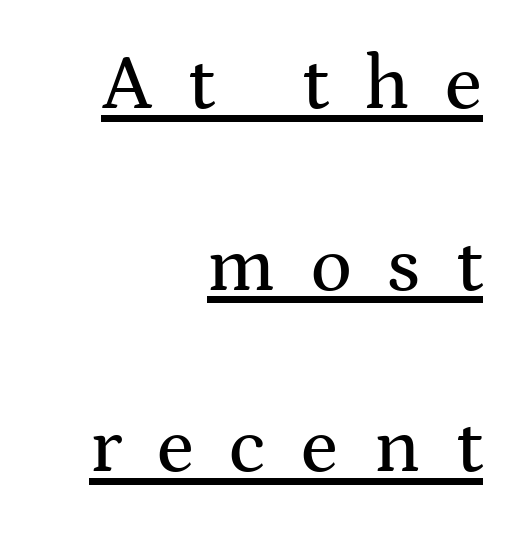
Every stem runs plumb, perpendicular to the baseline. Check the space under the baseline: a stroke is drawn there. Tracking value appears strongly positive — letters spread wide. The passage shown is typed in a proportional face where columns would drift. Each line ends at the same right margin while the left side varies.
